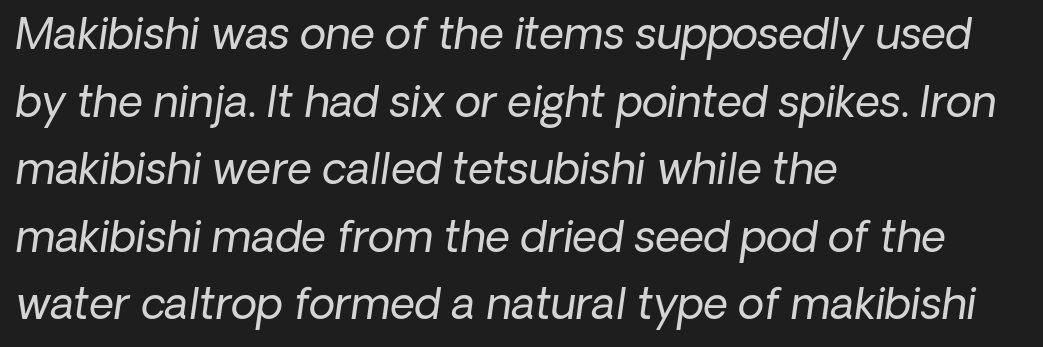
Q: Is the text bold? A: No.
Q: Is the text italic (slanted)? A: Yes, it leans right by about 8 degrees.
Q: Is the text underlined? A: No.
Q: How is the paragraph aligned? A: Left-aligned.
Q: Is the spacing between letters normal or unusually wide? A: Normal.
Q: Is the spacing between lines tight, normal or loose? A: Normal.
Q: Width (condensed, normal, or wide)? A: Normal.
Q: Stroke contrast? A: Low.
Q: x-height? A: Medium.
Q: Monospaced? A: No.
